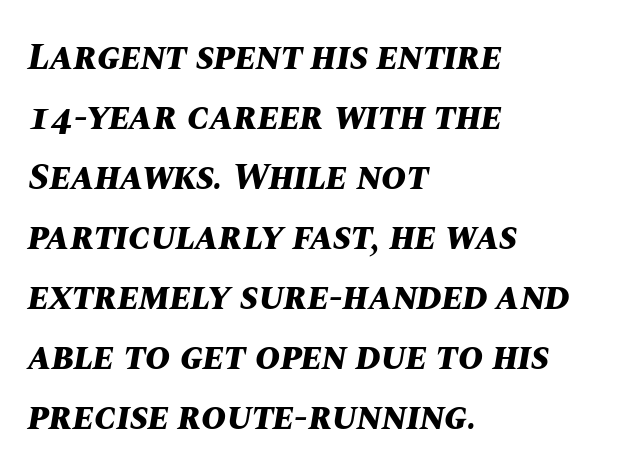
The image shows 38 px bold type, italic (leaning right); set left-aligned, normal line spacing (1.58x), normal letter spacing, not underlined; medium stroke contrast and a large x-height.
